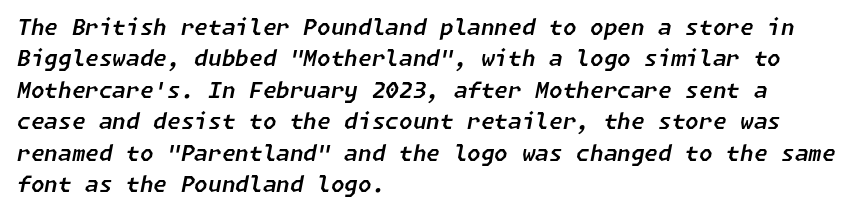
The image shows 22 px text type, italic (leaning right); set left-aligned, normal line spacing (1.43x), normal letter spacing, not underlined.
